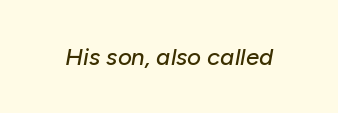
Q: Is the text italic (slanted)? A: Yes, it leans right by about 10 degrees.
Q: Is the text underlined? A: No.
Q: Is the spacing between letters normal or unusually wide? A: Normal.
